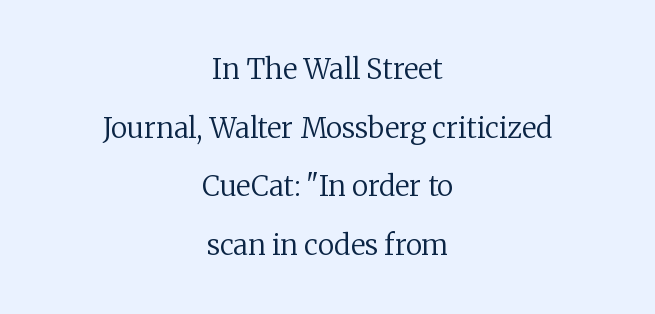
{"serif": "yes", "italic": "no", "bold": "no", "weight": "regular", "width": "normal", "stroke_contrast": "low", "x_height": "medium", "monospaced": "no", "underline": "no", "align": "center", "line_spacing": "loose", "line_spacing_ratio": 2.09, "letter_spacing": "normal", "letter_spacing_em": 0.0, "glyph_px": 28}
